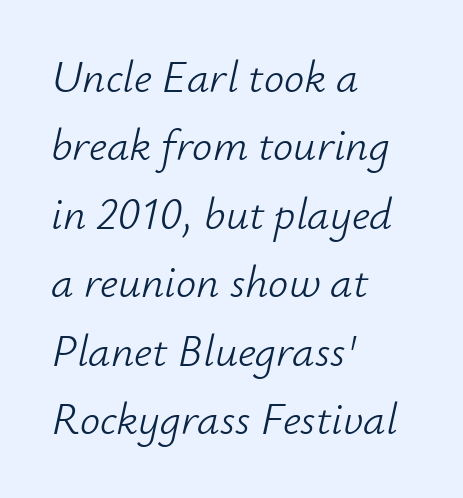
The font's italic variant was chosen for this text. Glyph-to-glyph distance matches everyday printed text. If you drew a ruler down the left edge, every line would touch it. Nothing heavy about these letters — not bold at all. Evenly set lines give the paragraph a standard silhouette. Here the designer chose a conventional face with non-uniform glyph widths.
